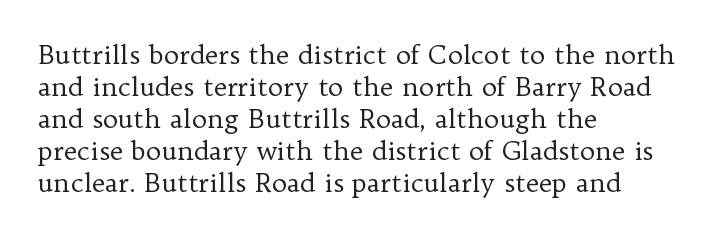
The image shows 26 px text type, upright; set left-aligned, line spacing 1.23x, normal letter spacing, not underlined.
